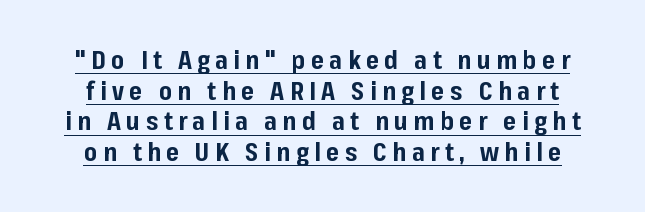
{"italic": "no", "bold": "yes", "underline": "yes", "line_spacing_ratio": 1.23, "letter_spacing": "wide", "letter_spacing_em": 0.22, "glyph_px": 25}
